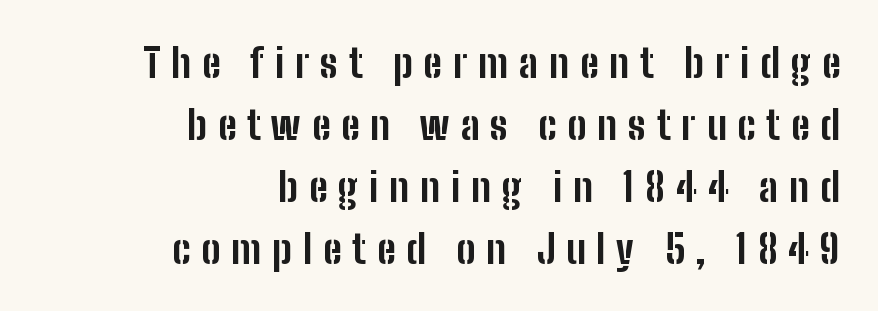
{"serif": "no", "italic": "no", "bold": "yes", "weight": "bold", "width": "condensed", "stroke_contrast": "low", "x_height": "medium", "monospaced": "no", "underline": "no", "align": "right", "line_spacing": "normal", "line_spacing_ratio": 1.55, "letter_spacing": "wide", "letter_spacing_em": 0.27, "glyph_px": 40}
